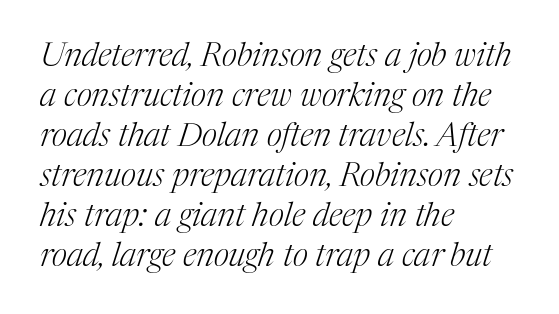
{"serif": "yes", "italic": "yes", "lean": "right", "slant_degrees": 17, "bold": "no", "weight": "light", "width": "normal", "stroke_contrast": "medium", "x_height": "medium", "monospaced": "no", "underline": "no", "align": "left", "line_spacing_ratio": 1.21, "letter_spacing": "normal", "letter_spacing_em": 0.0, "glyph_px": 33}
